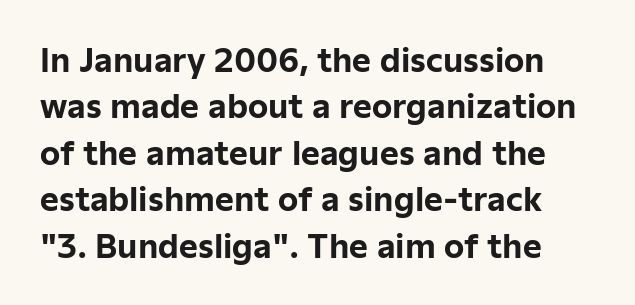
In terms of letterspacing, this is plain default setting. The designer left line spacing at the default. Type without underlining. Examine the stroke ends and you'll find no serifs.
